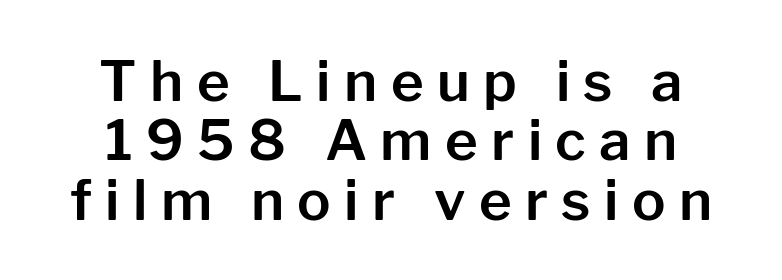
The image shows 56 px sans-serif type, upright; set centered, tight line spacing (1.06x), unusually wide letter spacing (+0.24 em), not underlined; low stroke contrast and a medium x-height.
